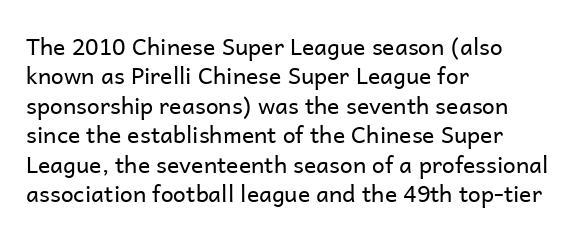
The image shows 23 px text type, upright; set left-aligned, normal line spacing (1.28x), normal letter spacing, not underlined.
